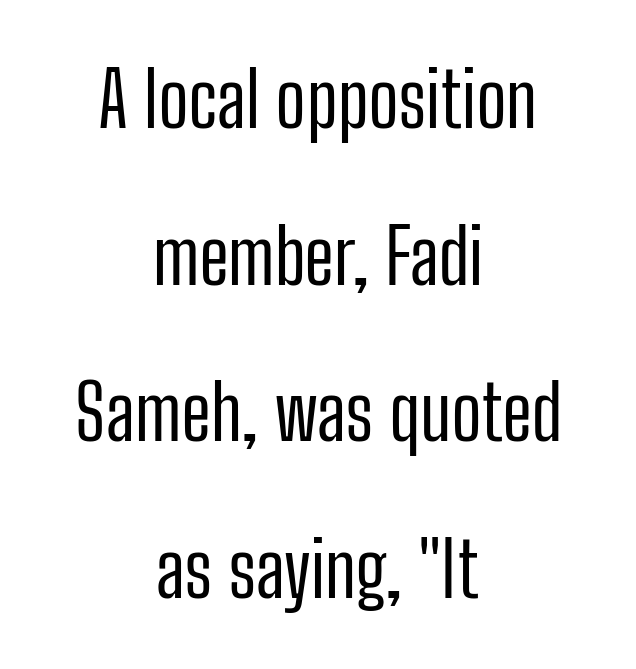
Q: Is the text bold? A: No.
Q: Is the text italic (slanted)? A: No, it is upright.
Q: Is the typeface a serif or a sans-serif typeface? A: Sans-serif.
Q: Is the text underlined? A: No.
Q: How is the paragraph aligned? A: Centered.
Q: Is the spacing between letters normal or unusually wide? A: Normal.
Q: Is the spacing between lines tight, normal or loose? A: Loose.
Q: Width (condensed, normal, or wide)? A: Condensed.
Q: Stroke contrast? A: Low.
Q: x-height? A: Medium.
Q: Monospaced? A: No.
